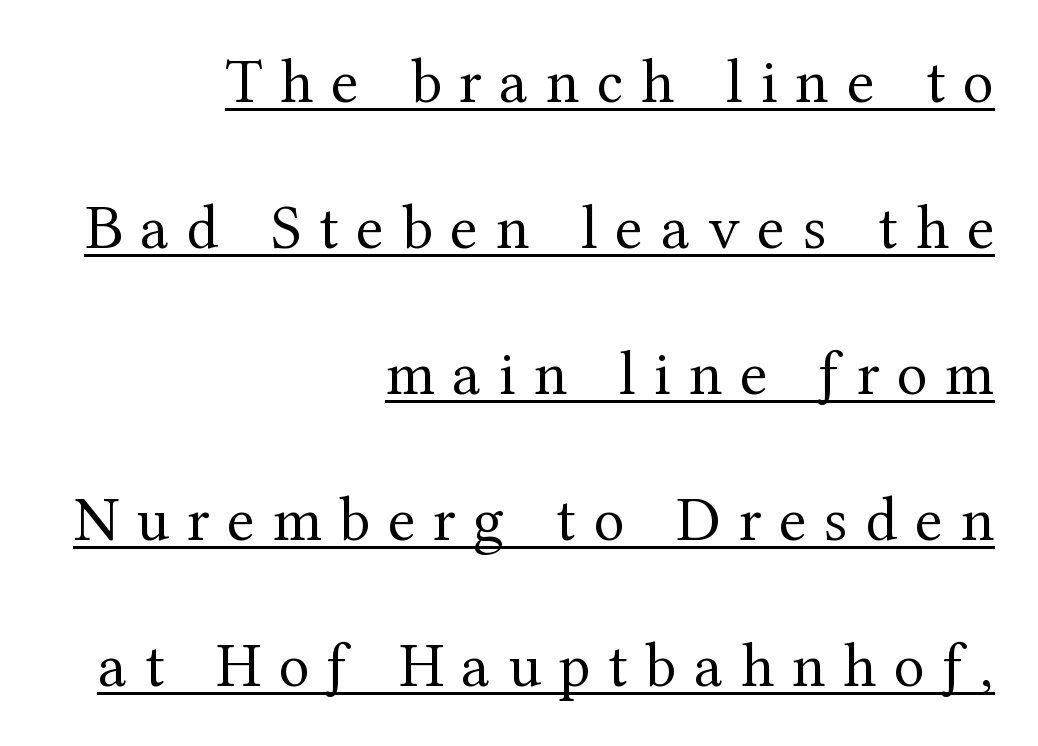
Q: Is the text bold? A: No.
Q: Is the text italic (slanted)? A: No, it is upright.
Q: Is the typeface a serif or a sans-serif typeface? A: Serif.
Q: Is the text underlined? A: Yes.
Q: How is the paragraph aligned? A: Right-aligned.
Q: Is the spacing between letters normal or unusually wide? A: Unusually wide.
Q: Is the spacing between lines tight, normal or loose? A: Loose.
Q: Width (condensed, normal, or wide)? A: Normal.
Q: Stroke contrast? A: Medium.
Q: x-height? A: Medium.
Q: Monospaced? A: No.
